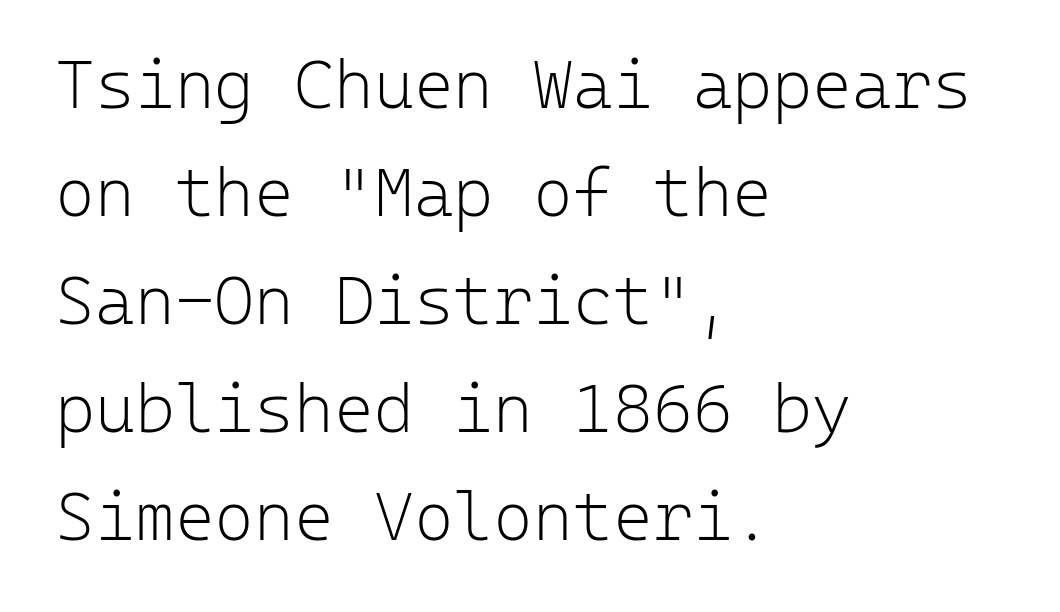
Q: Is the text bold? A: No.
Q: Is the text italic (slanted)? A: No, it is upright.
Q: Is the typeface a serif or a sans-serif typeface? A: Sans-serif.
Q: Is the text underlined? A: No.
Q: How is the paragraph aligned? A: Left-aligned.
Q: Is the spacing between letters normal or unusually wide? A: Normal.
Q: Is the spacing between lines tight, normal or loose? A: Normal.
Q: Width (condensed, normal, or wide)? A: Normal.
Q: Stroke contrast? A: Low.
Q: x-height? A: Medium.
Q: Monospaced? A: Yes.
